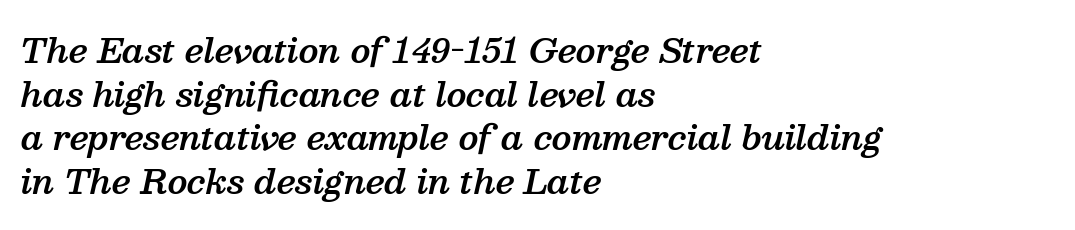
Glyph-to-glyph distance matches everyday printed text. Underlining? Definitely not there. This sample has the flowing, uneven cadence of proportional lettering. Baseline-to-baseline distance is the conventional proportion of letter height. The text was rendered using a seriffed face with decorative stroke endings. Layout note: lines flush left.
